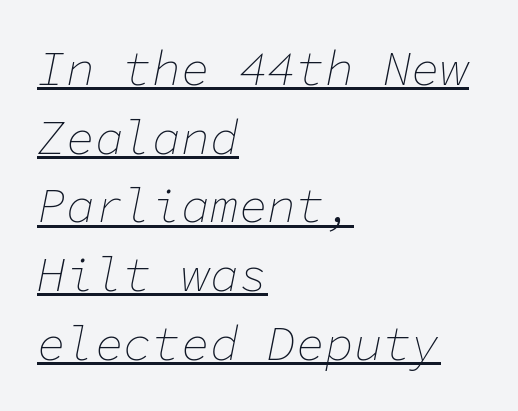
The image shows 48 px thin type, italic (leaning right), monospaced; set left-aligned, normal line spacing (1.43x), normal letter spacing, underlined; low stroke contrast and a medium x-height.
